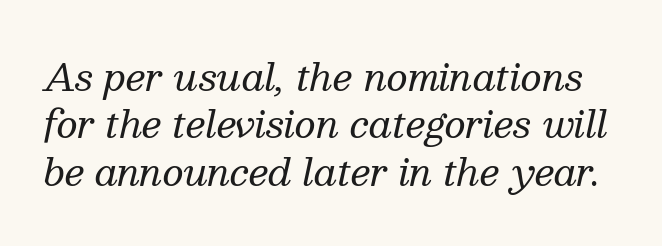
The image shows 37 px regular-weight serif type, italic (leaning right); set normal line spacing (1.28x), normal letter spacing, not underlined; medium stroke contrast and a medium x-height.
